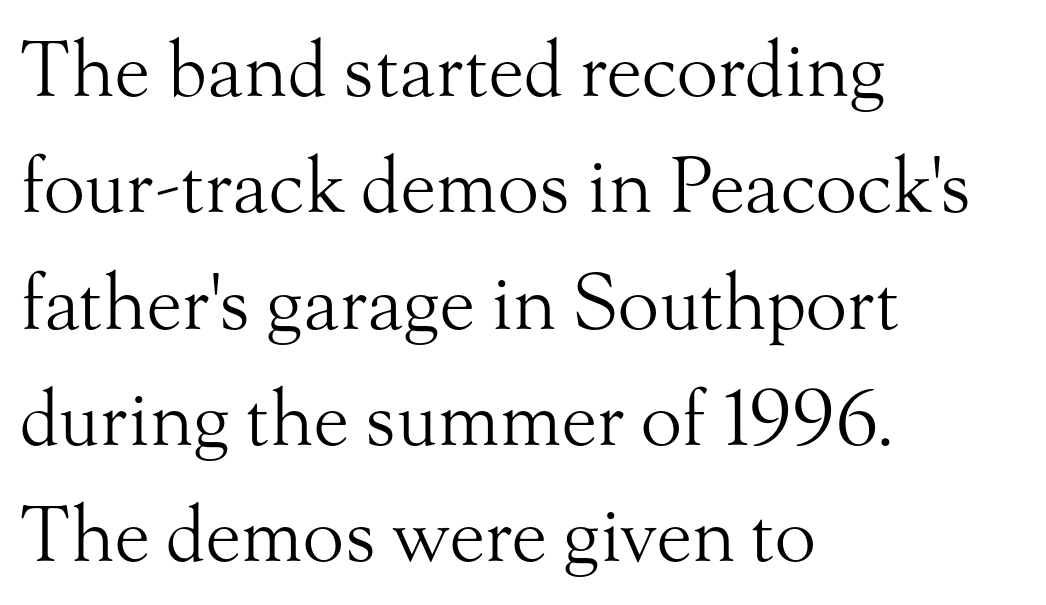
The typeface has the unassuming heft of standard copy or less. Just letters on the line, the space beneath them empty. Rendered with straight, roman letterforms. Is this a fixed-width face? No — the glyphs have proportional, varying widths.
